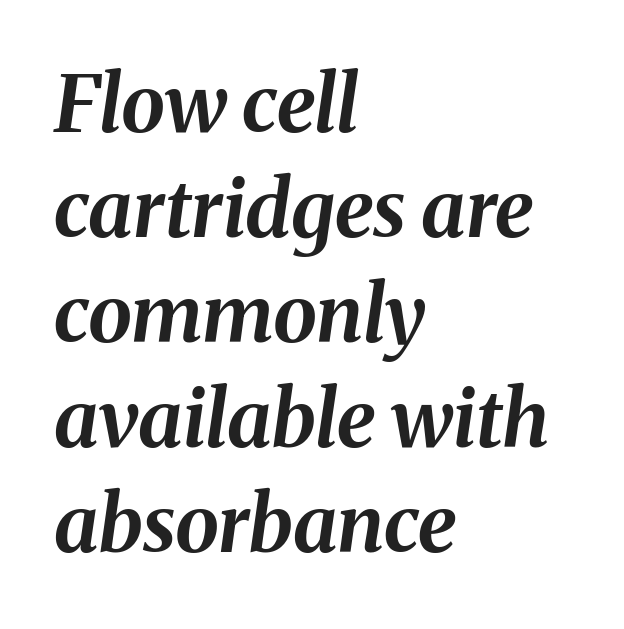
{"italic": "yes", "lean": "right", "slant_degrees": 8, "bold": "yes", "weight": "bold", "width": "normal", "stroke_contrast": "medium", "x_height": "medium", "monospaced": "no", "underline": "no", "align": "left", "line_spacing": "normal", "line_spacing_ratio": 1.33, "letter_spacing": "normal", "letter_spacing_em": 0.0, "glyph_px": 79}
